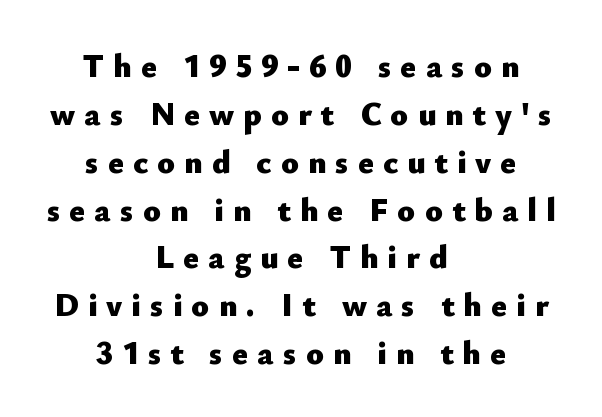
Look at the bottom of the vertical strokes: they stop flat, with no serifs. Descenders are the only things crossing below the line. In terms of posture, this sample is upright. Is the type bold? Yes — the strokes are clearly thick and heavy.
